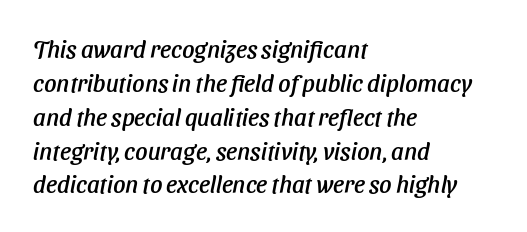
{"underline": "no", "align": "left", "line_spacing": "normal", "line_spacing_ratio": 1.41, "letter_spacing": "normal", "letter_spacing_em": 0.0, "glyph_px": 24}
